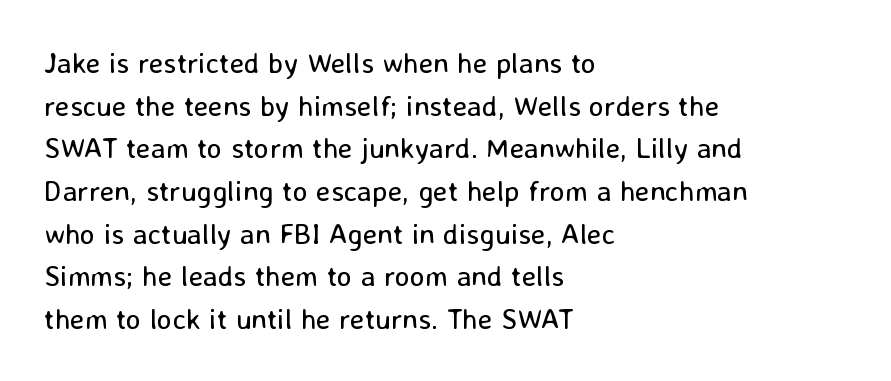
Q: Is the text bold? A: No.
Q: Is the text italic (slanted)? A: No, it is upright.
Q: Is the typeface a serif or a sans-serif typeface? A: Sans-serif.
Q: Is the text underlined? A: No.
Q: How is the paragraph aligned? A: Left-aligned.
Q: Is the spacing between letters normal or unusually wide? A: Normal.
Q: Is the spacing between lines tight, normal or loose? A: Normal.
Q: Width (condensed, normal, or wide)? A: Normal.
Q: Stroke contrast? A: Low.
Q: x-height? A: Medium.
Q: Monospaced? A: No.
